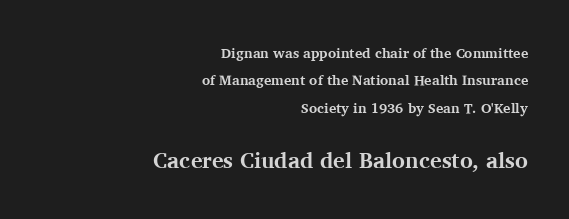
{"italic": "no", "bold": "yes", "underline": "no", "align": "right", "line_spacing": "loose", "line_spacing_ratio": 1.96, "letter_spacing": "normal", "letter_spacing_em": 0.0, "larger_block": "second", "size_ratio": 1.57, "glyph_px": 22}
